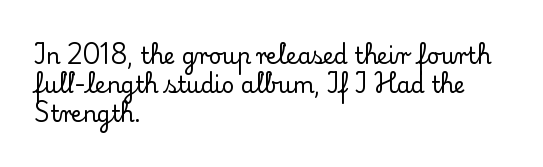
{"italic": "no", "underline": "no", "align": "left", "line_spacing": "normal", "line_spacing_ratio": 1.32, "letter_spacing": "normal", "letter_spacing_em": 0.0, "glyph_px": 22}
